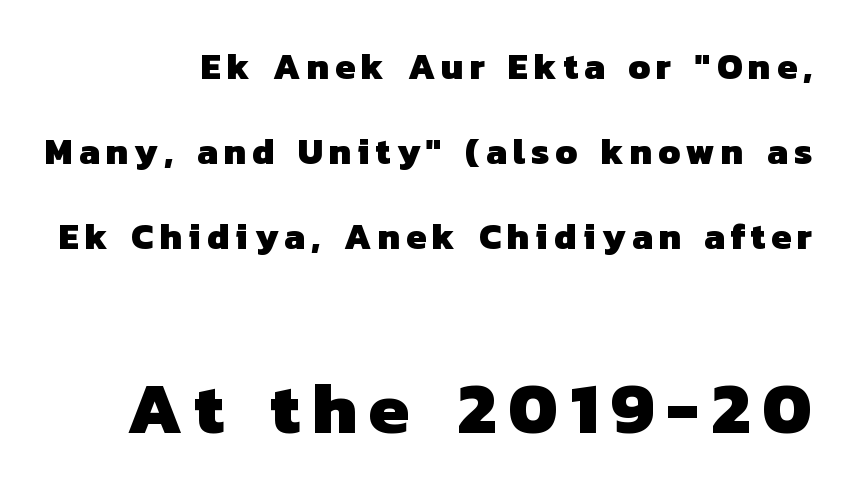
Q: Is the text bold? A: Yes.
Q: Is the typeface a serif or a sans-serif typeface? A: Sans-serif.
Q: Is the text underlined? A: No.
Q: How is the paragraph aligned? A: Right-aligned.
Q: Is the spacing between lines tight, normal or loose? A: Loose.
Q: Which block of text is set in a larger size, the first (top) or the second (bottom)? A: The second (bottom) one.
Q: Width (condensed, normal, or wide)? A: Normal.
Q: Stroke contrast? A: Low.
Q: x-height? A: Medium.
Q: Monospaced? A: No.
